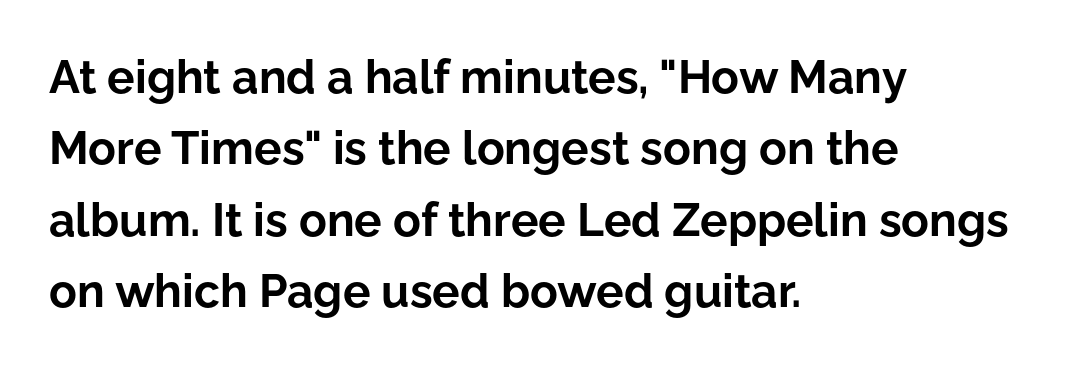
The image shows 46 px bold sans-serif type, upright; set left-aligned, normal line spacing (1.55x), normal letter spacing, not underlined; low stroke contrast and a medium x-height.
